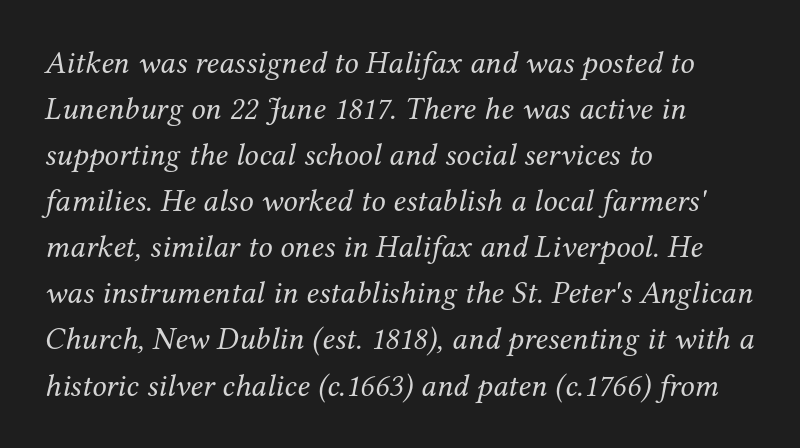
The image shows 32 px regular-weight serif type, italic (leaning right); set left-aligned, normal line spacing (1.44x), normal letter spacing, not underlined; medium stroke contrast and a medium x-height.
